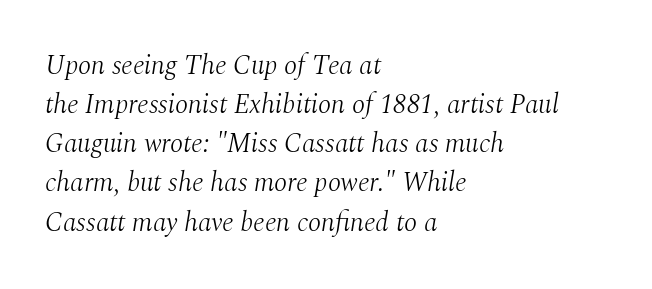
If you drew a ruler down the left edge, every line would touch it. You could call the tracking neutral — neither tight nor loose. Stems and bowls with no extra thickness — not bold. The glyphs are unaccompanied by any horizontal stroke below them.
